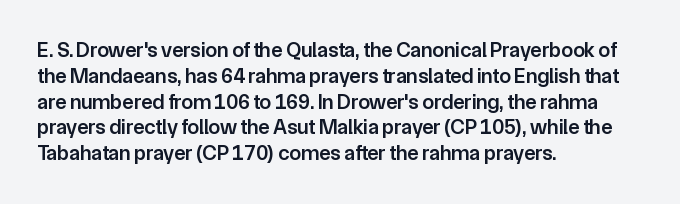
Q: Is the text bold? A: Semi-bold.
Q: Is the text italic (slanted)? A: No, it is upright.
Q: Is the text underlined? A: No.
Q: How is the paragraph aligned? A: Left-aligned.
Q: Is the spacing between letters normal or unusually wide? A: Normal.
